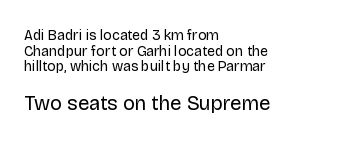
Q: Is the text bold? A: No.
Q: Is the text italic (slanted)? A: No, it is upright.
Q: Is the text underlined? A: No.
Q: How is the paragraph aligned? A: Left-aligned.
Q: Is the spacing between letters normal or unusually wide? A: Normal.
Q: Is the spacing between lines tight, normal or loose? A: Tight.
Q: Which block of text is set in a larger size, the first (top) or the second (bottom)? A: The second (bottom) one.
